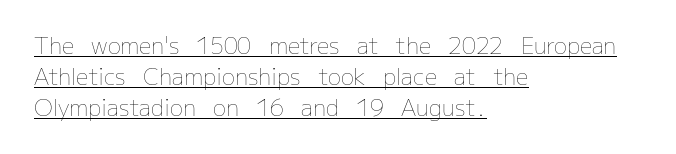
The image shows 22 px text type, upright; set left-aligned, normal line spacing (1.42x), normal letter spacing, underlined.
